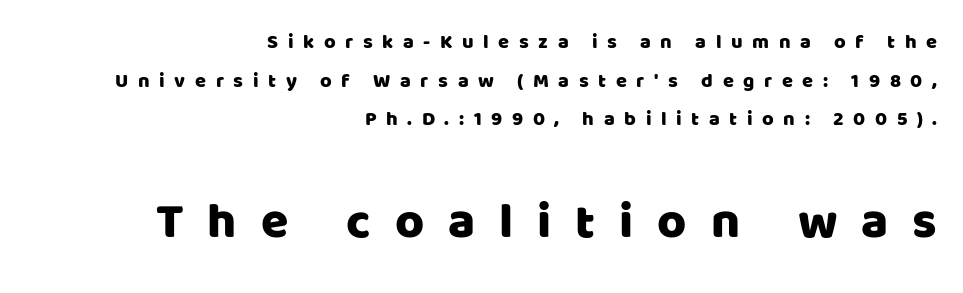
The image shows 50 px sans-serif type, upright; set right-aligned, loose line spacing (1.93x), unusually wide letter spacing (+0.48 em), not underlined; the second (bottom) block is 2.5x larger; low stroke contrast and a large x-height.
